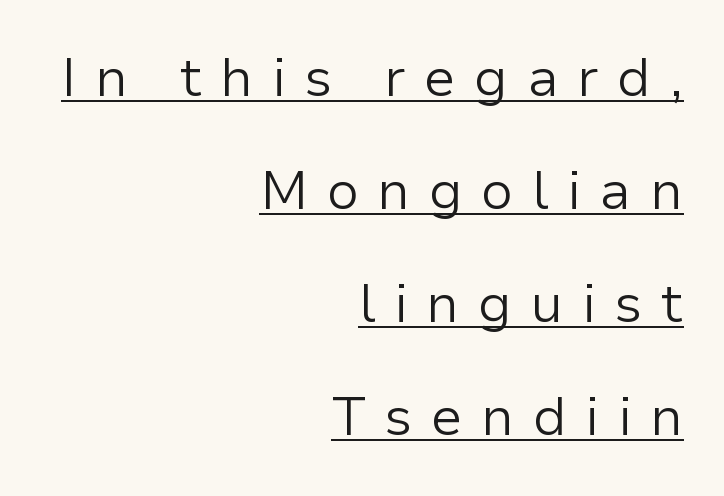
{"serif": "no", "italic": "no", "bold": "no", "weight": "light", "width": "normal", "stroke_contrast": "low", "x_height": "medium", "monospaced": "no", "underline": "yes", "align": "right", "line_spacing": "loose", "line_spacing_ratio": 2.09, "letter_spacing": "wide", "letter_spacing_em": 0.34, "glyph_px": 54}
